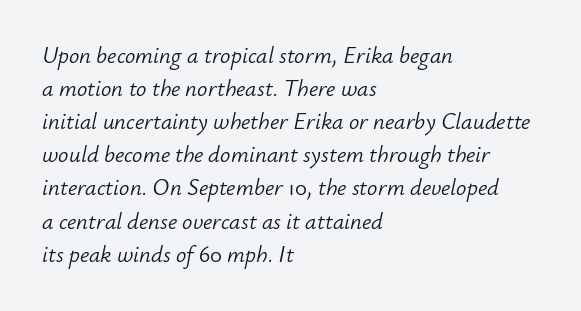
Students, observe: this is what conventionally led text looks like. These glyphs show unthickened strokes, regular width or finer. These lines were composed using italics. One-word summary of the alignment: left.
